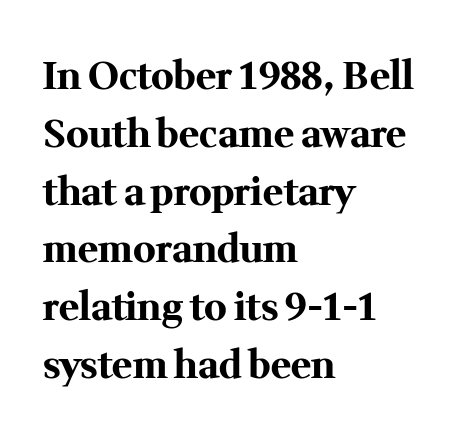
Q: Is the text bold? A: Yes.
Q: Is the text italic (slanted)? A: No, it is upright.
Q: Is the typeface a serif or a sans-serif typeface? A: Serif.
Q: Is the text underlined? A: No.
Q: How is the paragraph aligned? A: Left-aligned.
Q: Is the spacing between letters normal or unusually wide? A: Normal.
Q: Is the spacing between lines tight, normal or loose? A: Normal.
Q: Width (condensed, normal, or wide)? A: Normal.
Q: Stroke contrast? A: Medium.
Q: x-height? A: Medium.
Q: Monospaced? A: No.
